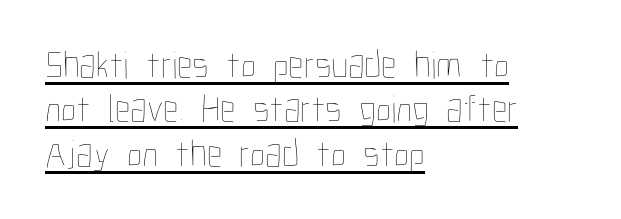
{"italic": "no", "bold": "no", "weight": "thin", "width": "condensed", "stroke_contrast": "low", "x_height": "medium", "monospaced": "no", "underline": "yes", "align": "left", "line_spacing": "tight", "line_spacing_ratio": 1.14, "letter_spacing": "normal", "letter_spacing_em": 0.0, "glyph_px": 39}
